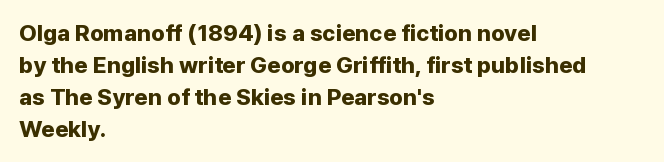
The image shows 23 px bold type, upright; set left-aligned, normal line spacing (1.39x), normal letter spacing, not underlined.
